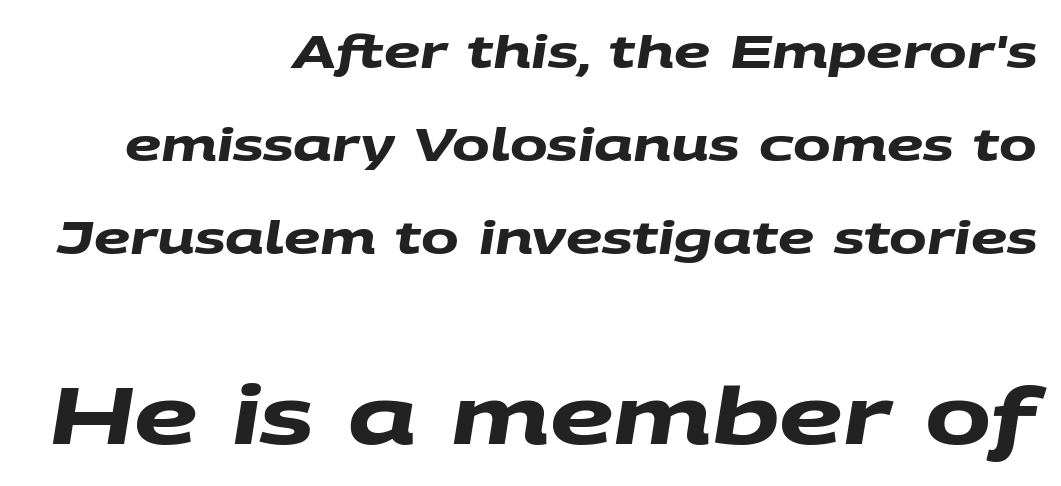
The image shows 79 px heavy, wide sans-serif type; set right-aligned, loose line spacing (2.07x), normal letter spacing, not underlined; the second (bottom) block is 1.76x larger; medium stroke contrast and a large x-height.
